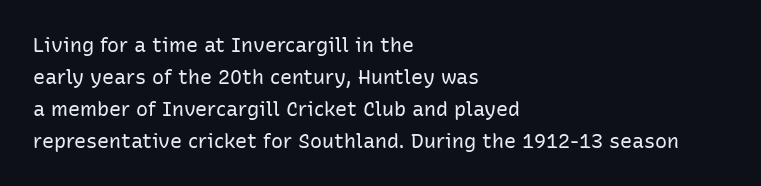
Q: Is the text bold? A: No.
Q: Is the text italic (slanted)? A: No, it is upright.
Q: Is the text underlined? A: No.
Q: How is the paragraph aligned? A: Left-aligned.
Q: Is the spacing between letters normal or unusually wide? A: Normal.
Q: Is the spacing between lines tight, normal or loose? A: Normal.
